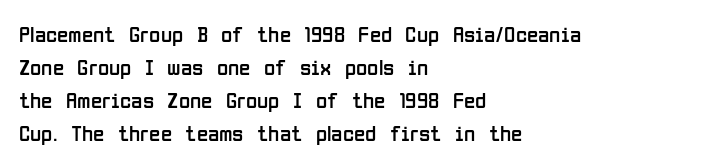
{"italic": "no", "bold": "no", "underline": "no", "align": "left", "line_spacing": "normal", "line_spacing_ratio": 1.44, "letter_spacing": "normal", "letter_spacing_em": 0.0, "glyph_px": 23}
